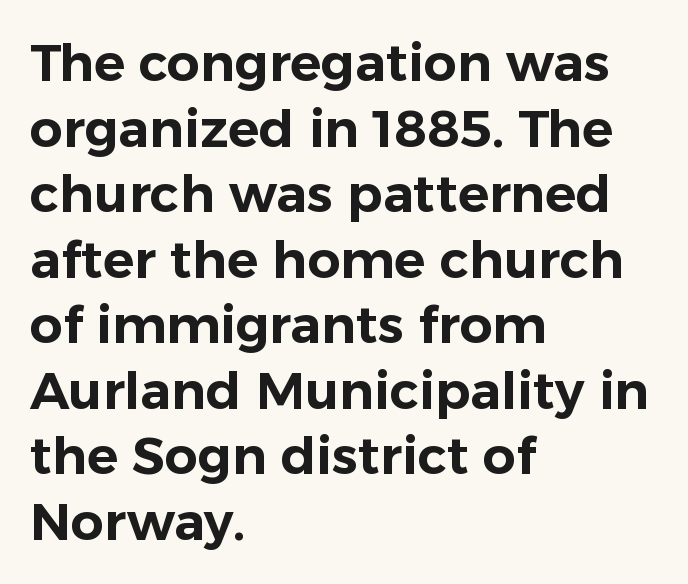
Q: Is the text italic (slanted)? A: No, it is upright.
Q: Is the typeface a serif or a sans-serif typeface? A: Sans-serif.
Q: Is the text underlined? A: No.
Q: How is the paragraph aligned? A: Left-aligned.
Q: Is the spacing between letters normal or unusually wide? A: Normal.
Q: Is the spacing between lines tight, normal or loose? A: Normal.
Q: Width (condensed, normal, or wide)? A: Normal.
Q: Stroke contrast? A: Low.
Q: x-height? A: Medium.
Q: Monospaced? A: No.
